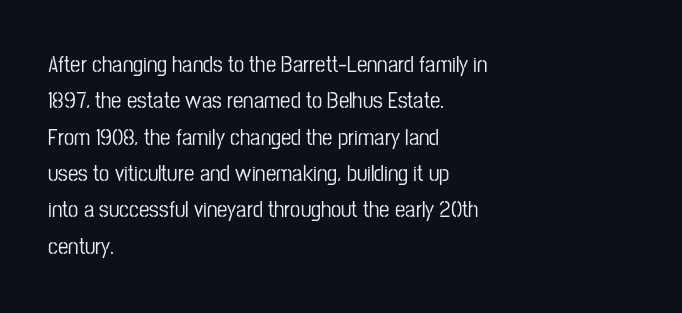
Style check: upright. Honestly, the letter spacing is just normal — you wouldn't notice it. Short and long lines alike share a common starting point at left. Any mark beneath the type? The region is blank. Interline gaps are of average width in this sample.
